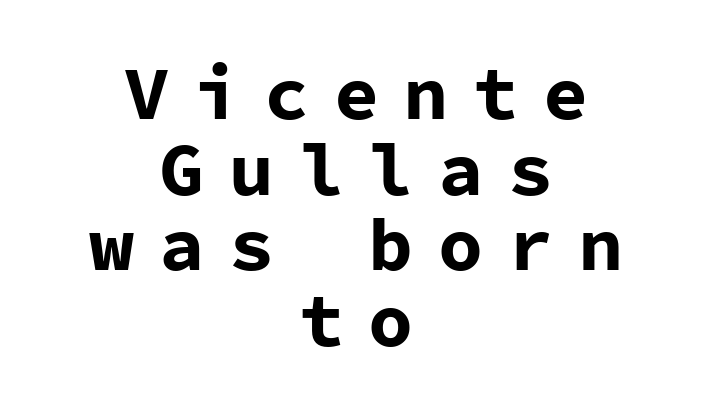
Q: Is the text bold? A: Yes.
Q: Is the text italic (slanted)? A: No, it is upright.
Q: Is the typeface a serif or a sans-serif typeface? A: Sans-serif.
Q: Is the text underlined? A: No.
Q: How is the paragraph aligned? A: Centered.
Q: Is the spacing between letters normal or unusually wide? A: Unusually wide.
Q: Is the spacing between lines tight, normal or loose? A: Tight.
Q: Width (condensed, normal, or wide)? A: Normal.
Q: Stroke contrast? A: Low.
Q: x-height? A: Medium.
Q: Monospaced? A: Yes.
